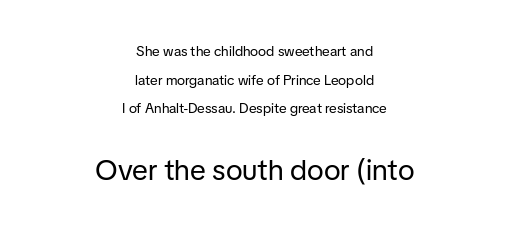
Q: Is the text bold? A: No.
Q: Is the text italic (slanted)? A: No, it is upright.
Q: Is the typeface a serif or a sans-serif typeface? A: Sans-serif.
Q: Is the text underlined? A: No.
Q: How is the paragraph aligned? A: Centered.
Q: Is the spacing between letters normal or unusually wide? A: Normal.
Q: Is the spacing between lines tight, normal or loose? A: Loose.
Q: Which block of text is set in a larger size, the first (top) or the second (bottom)? A: The second (bottom) one.
Q: Width (condensed, normal, or wide)? A: Normal.
Q: Stroke contrast? A: Low.
Q: x-height? A: Medium.
Q: Monospaced? A: No.
